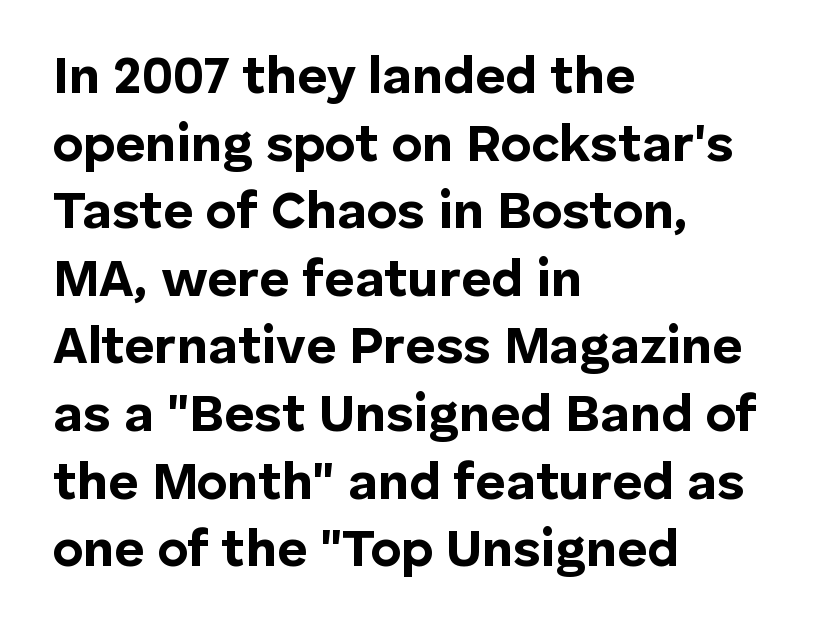
{"serif": "no", "italic": "no", "bold": "yes", "weight": "bold", "width": "normal", "stroke_contrast": "low", "x_height": "medium", "monospaced": "no", "underline": "no", "align": "left", "line_spacing": "normal", "line_spacing_ratio": 1.3, "letter_spacing": "normal", "letter_spacing_em": 0.0, "glyph_px": 52}
